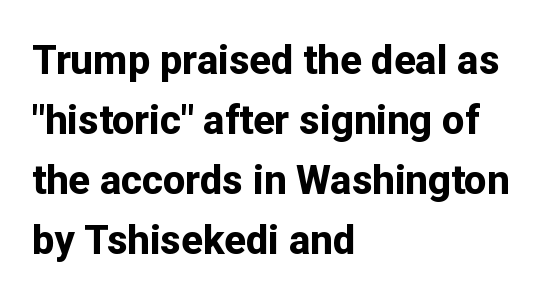
Q: Is the text bold? A: Yes.
Q: Is the text italic (slanted)? A: No, it is upright.
Q: Is the typeface a serif or a sans-serif typeface? A: Sans-serif.
Q: Is the text underlined? A: No.
Q: How is the paragraph aligned? A: Left-aligned.
Q: Is the spacing between letters normal or unusually wide? A: Normal.
Q: Is the spacing between lines tight, normal or loose? A: Normal.
Q: Width (condensed, normal, or wide)? A: Normal.
Q: Stroke contrast? A: Low.
Q: x-height? A: Medium.
Q: Monospaced? A: No.
